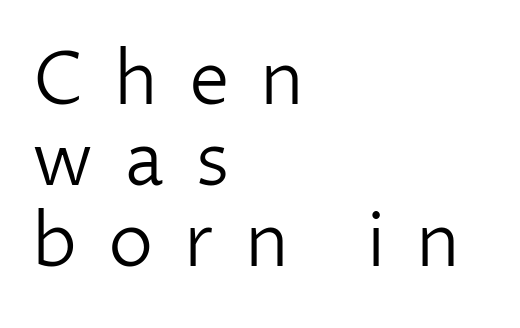
Q: Is the text bold? A: No.
Q: Is the text italic (slanted)? A: No, it is upright.
Q: Is the typeface a serif or a sans-serif typeface? A: Sans-serif.
Q: Is the text underlined? A: No.
Q: How is the paragraph aligned? A: Left-aligned.
Q: Is the spacing between letters normal or unusually wide? A: Unusually wide.
Q: Is the spacing between lines tight, normal or loose? A: Tight.
Q: Width (condensed, normal, or wide)? A: Normal.
Q: Stroke contrast? A: Low.
Q: x-height? A: Medium.
Q: Monospaced? A: No.
